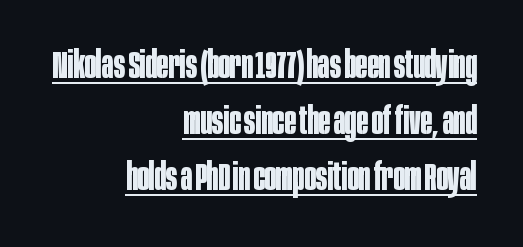
{"serif": "no", "italic": "no", "bold": "yes", "weight": "bold", "width": "condensed", "stroke_contrast": "low", "x_height": "large", "monospaced": "no", "underline": "yes", "align": "right", "line_spacing": "normal", "line_spacing_ratio": 1.47, "letter_spacing": "normal", "letter_spacing_em": 0.0, "glyph_px": 38}
